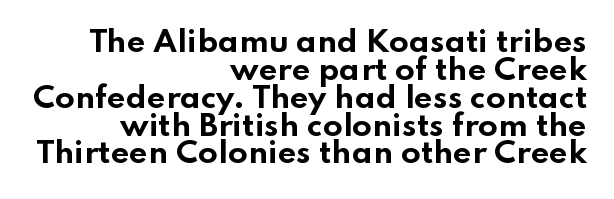
Q: Is the text bold? A: Yes.
Q: Is the text italic (slanted)? A: No, it is upright.
Q: Is the typeface a serif or a sans-serif typeface? A: Sans-serif.
Q: Is the text underlined? A: No.
Q: How is the paragraph aligned? A: Right-aligned.
Q: Is the spacing between letters normal or unusually wide? A: Normal.
Q: Is the spacing between lines tight, normal or loose? A: Tight.
Q: Width (condensed, normal, or wide)? A: Wide.
Q: Stroke contrast? A: Low.
Q: x-height? A: Small.
Q: Monospaced? A: No.
